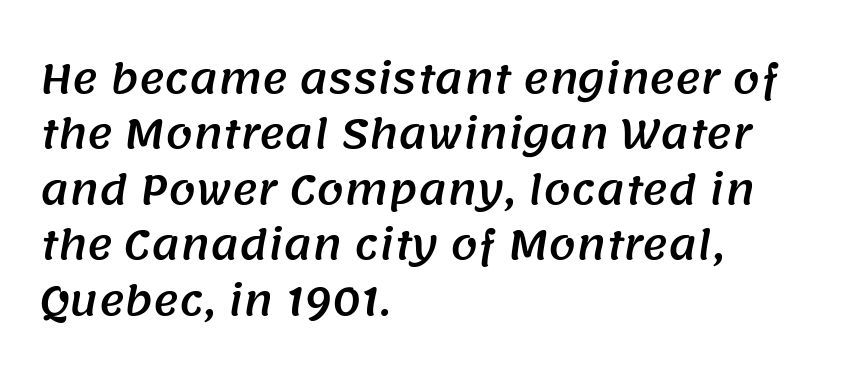
{"serif": "no", "width": "normal", "stroke_contrast": "medium", "x_height": "large", "monospaced": "no", "underline": "no", "align": "left", "line_spacing": "normal", "line_spacing_ratio": 1.42, "letter_spacing": "normal", "letter_spacing_em": 0.0, "glyph_px": 39}
